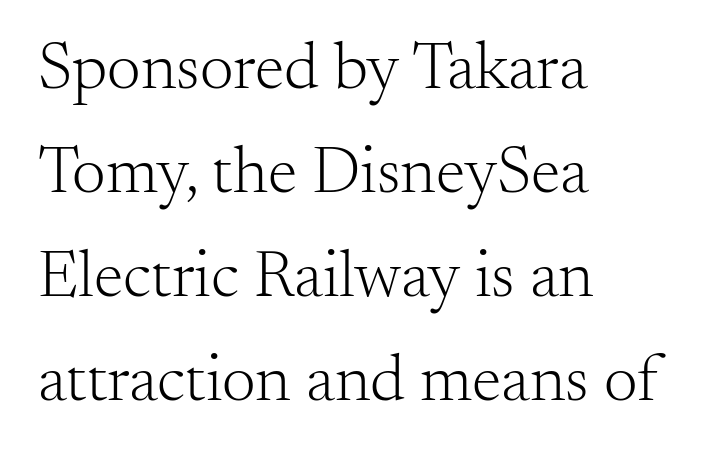
Q: Is the text bold? A: No.
Q: Is the text italic (slanted)? A: No, it is upright.
Q: Is the typeface a serif or a sans-serif typeface? A: Serif.
Q: Is the text underlined? A: No.
Q: How is the paragraph aligned? A: Left-aligned.
Q: Is the spacing between letters normal or unusually wide? A: Normal.
Q: Is the spacing between lines tight, normal or loose? A: Normal.
Q: Width (condensed, normal, or wide)? A: Normal.
Q: Stroke contrast? A: Medium.
Q: x-height? A: Small.
Q: Monospaced? A: No.
